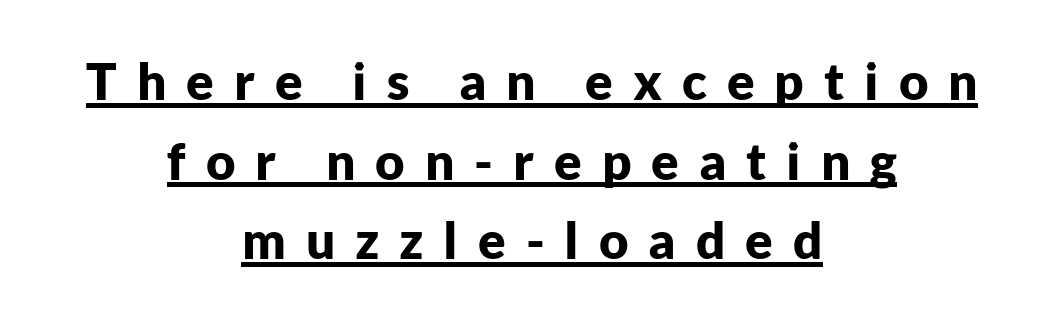
{"serif": "no", "italic": "no", "bold": "yes", "weight": "bold", "width": "normal", "stroke_contrast": "low", "x_height": "medium", "monospaced": "no", "underline": "yes", "align": "center", "line_spacing": "normal", "line_spacing_ratio": 1.56, "letter_spacing": "wide", "letter_spacing_em": 0.39, "glyph_px": 51}
